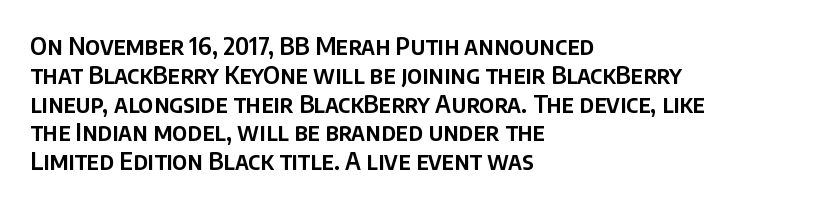
In CSS terms this would be text-align: left. The letters stand upright; this is a roman face. Underlining? Definitely not there. These lines keep a tight, regular rhythm from letter to letter.
